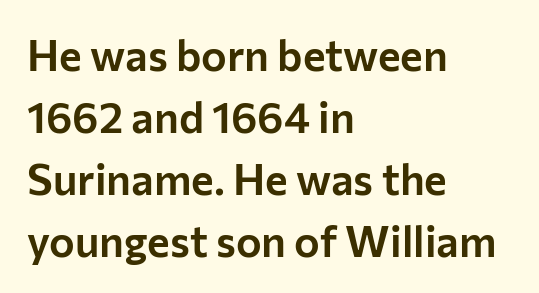
Students, observe: this is what conventionally led text looks like. Font category for this specimen: sans-serif. You can tell it's not italic because the verticals are truly vertical. The type is set solid horizontally, with unmodified tracking. The letters advance in unequal steps, a hallmark of proportional type. The zone under the glyphs is completely vacant.
